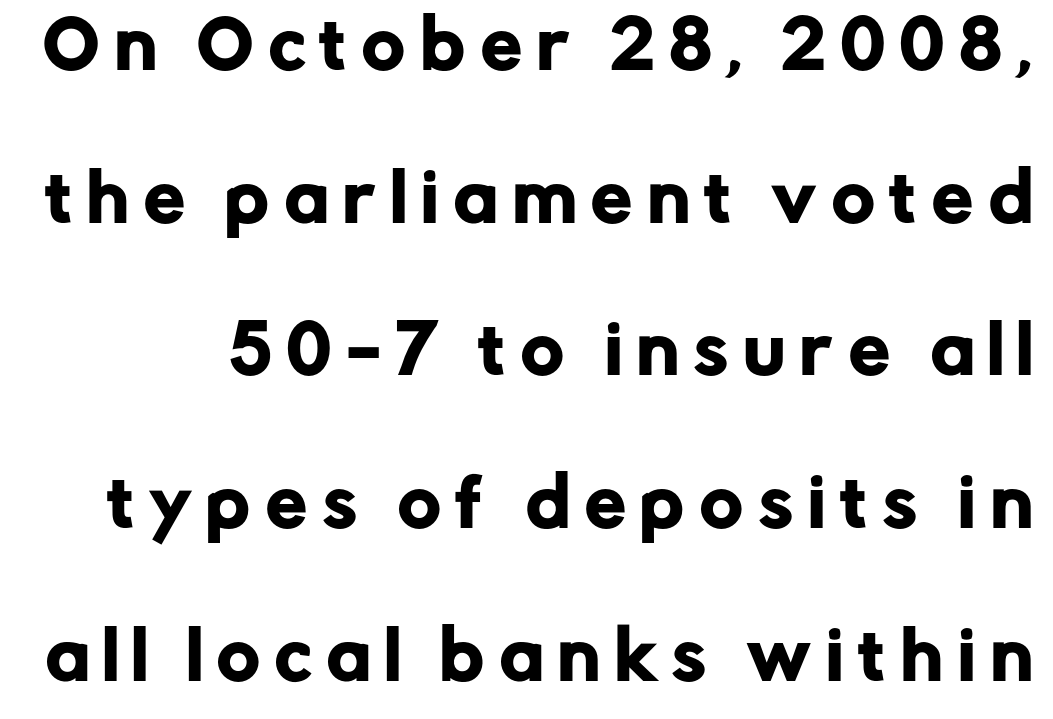
Q: Is the text italic (slanted)? A: No, it is upright.
Q: Is the typeface a serif or a sans-serif typeface? A: Sans-serif.
Q: Is the text underlined? A: No.
Q: Is the spacing between letters normal or unusually wide? A: Unusually wide.
Q: Is the spacing between lines tight, normal or loose? A: Loose.
Q: Width (condensed, normal, or wide)? A: Normal.
Q: Stroke contrast? A: Low.
Q: x-height? A: Medium.
Q: Monospaced? A: No.
